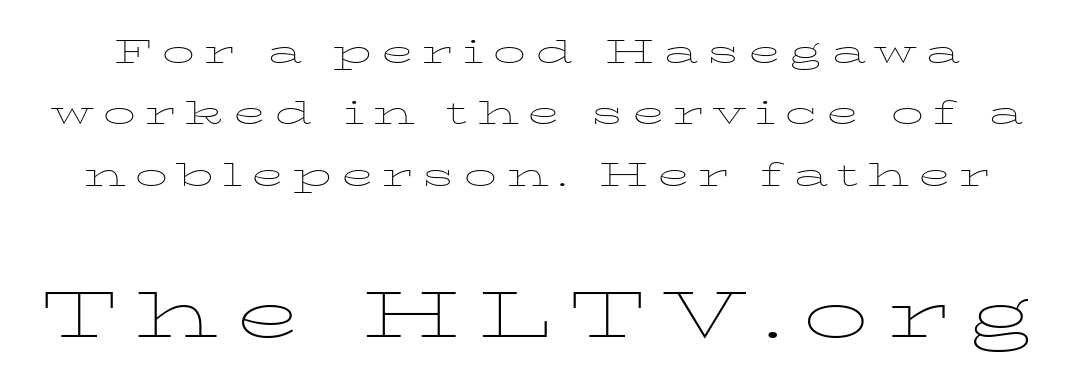
Q: Is the text bold? A: No.
Q: Is the text italic (slanted)? A: No, it is upright.
Q: Is the typeface a serif or a sans-serif typeface? A: Serif.
Q: Is the text underlined? A: No.
Q: Is the spacing between letters normal or unusually wide? A: Unusually wide.
Q: Which block of text is set in a larger size, the first (top) or the second (bottom)? A: The second (bottom) one.
Q: Width (condensed, normal, or wide)? A: Wide.
Q: Stroke contrast? A: Low.
Q: x-height? A: Medium.
Q: Monospaced? A: No.
